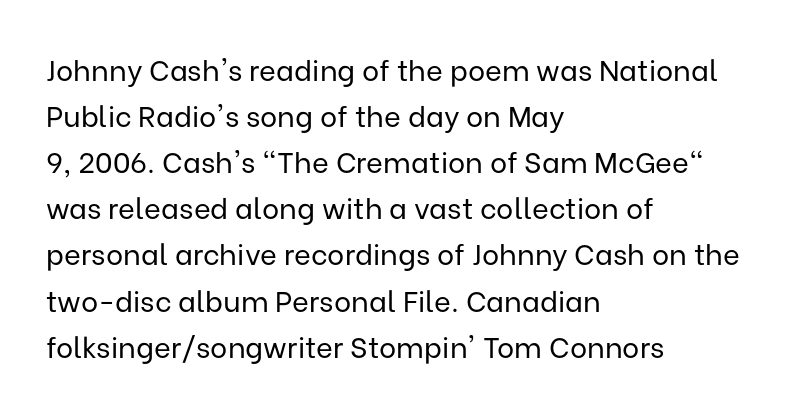
Clear beneath every line of the passage. Which margin do the lines hug? The left one — the right edge is uneven. Each letter keeps its own natural width here, so spacing adapts to shape. Is the stroke heavy? The answer is a plain regular-or-lighter.
